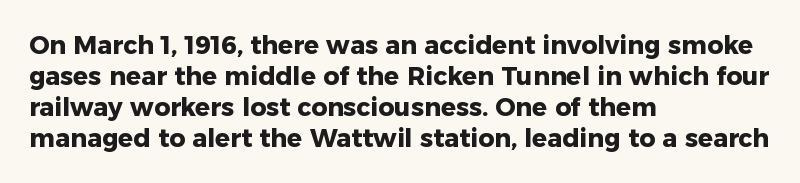
You'd pick this weight for a headline — it's a proper bold. Upright lettering throughout. Nothing unusual about the tracking: characters are spaced as the font intends. Check the space under the baseline: it is left empty.
